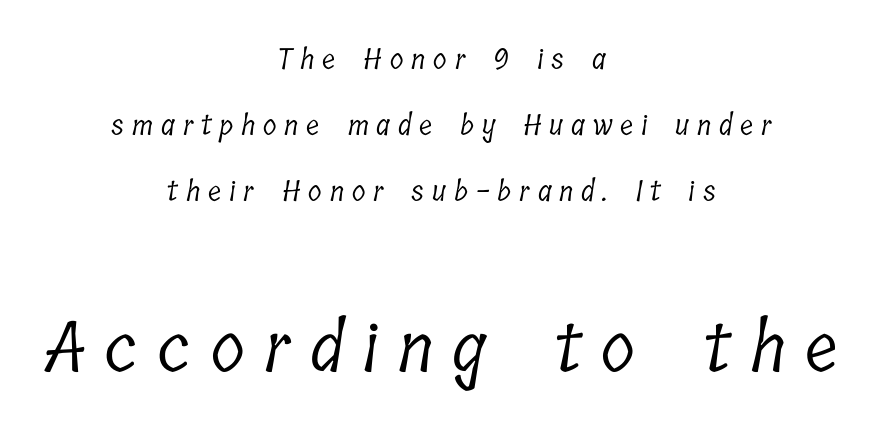
Q: Is the text bold? A: No.
Q: Is the typeface a serif or a sans-serif typeface? A: Serif.
Q: Is the text underlined? A: No.
Q: How is the paragraph aligned? A: Centered.
Q: Is the spacing between letters normal or unusually wide? A: Unusually wide.
Q: Is the spacing between lines tight, normal or loose? A: Loose.
Q: Which block of text is set in a larger size, the first (top) or the second (bottom)? A: The second (bottom) one.
Q: Width (condensed, normal, or wide)? A: Condensed.
Q: Stroke contrast? A: Low.
Q: x-height? A: Medium.
Q: Monospaced? A: No.
